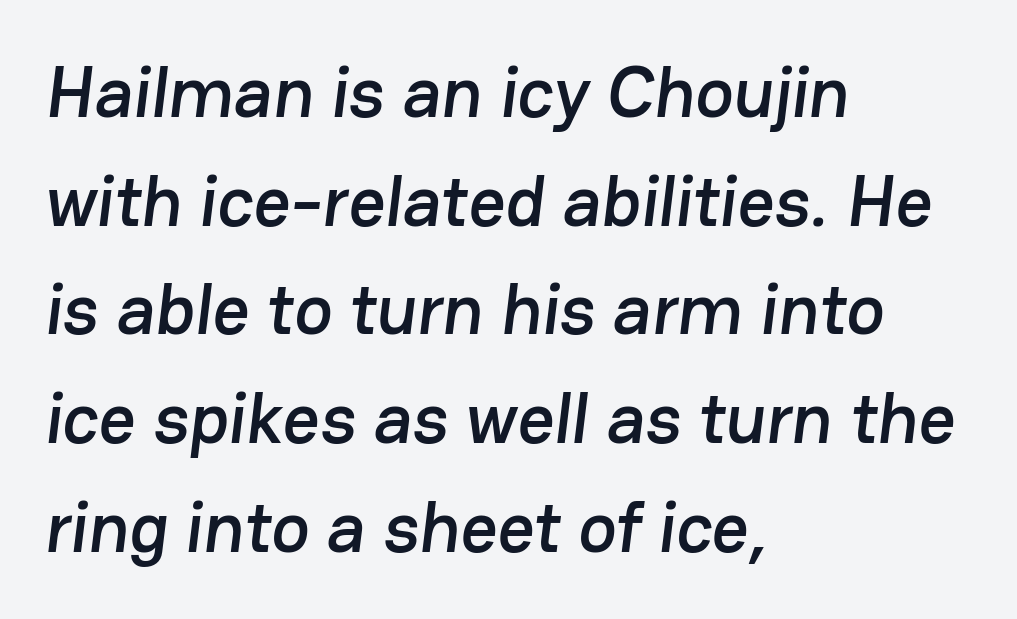
The image shows 72 px sans-serif type; set left-aligned, normal line spacing (1.51x), normal letter spacing, not underlined; low stroke contrast and a medium x-height.
